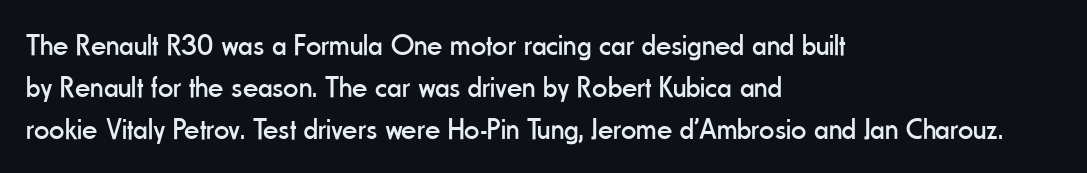
The image shows 30 px regular-weight, condensed sans-serif type, upright; set left-aligned, normal line spacing (1.4x), normal letter spacing, not underlined; low stroke contrast and a small x-height.
